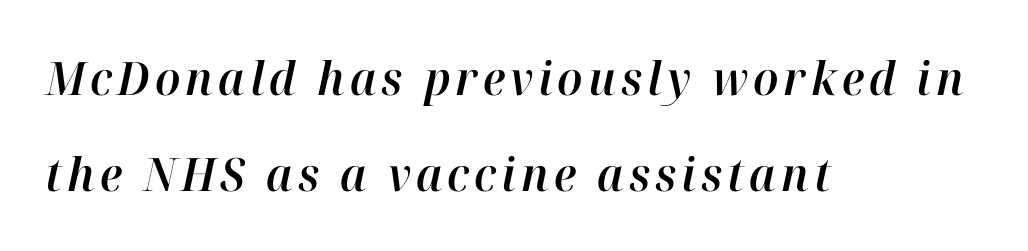
The text block is weighted toward the left margin, trailing off unevenly rightward. Words float on clear page, feet unadorned. Horizontal bands of white between lines are thick stripes. When letters slant like this, we call the style italic. Here the designer chose a conventional face with non-uniform glyph widths.
